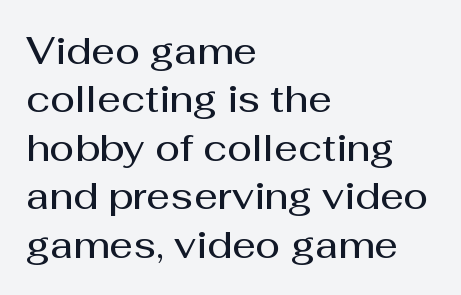
The image shows 37 px semibold sans-serif type, upright; set left-aligned, normal line spacing (1.31x), normal letter spacing, not underlined; medium stroke contrast and a medium x-height.
